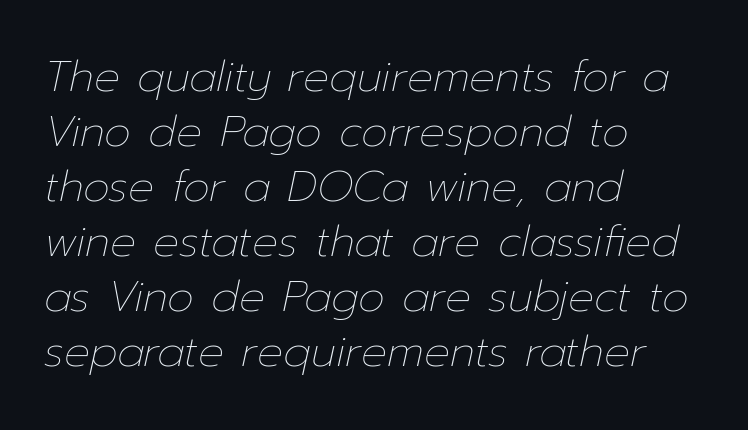
The image shows 43 px thin type, italic (leaning right); set left-aligned, normal line spacing (1.28x), normal letter spacing, not underlined; low stroke contrast and a medium x-height.
